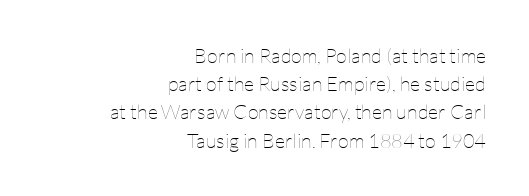
The image shows 20 px text type, upright; set right-aligned, normal line spacing (1.41x), normal letter spacing, not underlined.
